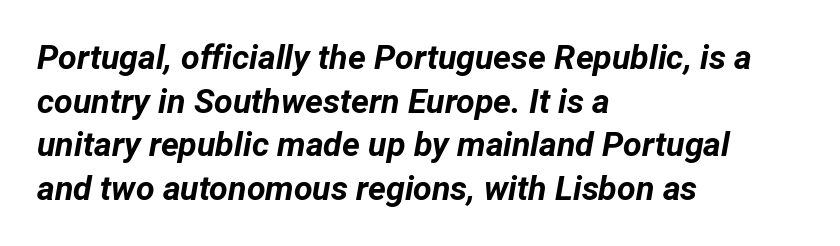
The strokes are fattened all the way to bold. Proportional: the letters do not fall into vertical columns. The designer left line spacing at the default. The foot of each line stays bare and open. This is oblique type, the kind used for emphasis or titles.
